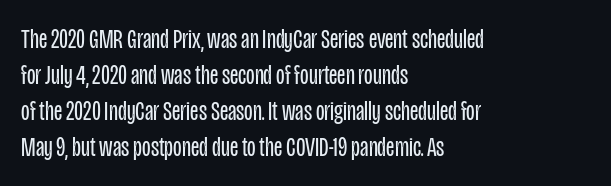
{"serif": "no", "italic": "no", "bold": "no", "weight": "regular", "width": "condensed", "stroke_contrast": "low", "x_height": "large", "monospaced": "no", "underline": "no", "align": "left", "line_spacing": "normal", "line_spacing_ratio": 1.29, "letter_spacing": "normal", "letter_spacing_em": 0.0, "glyph_px": 28}
